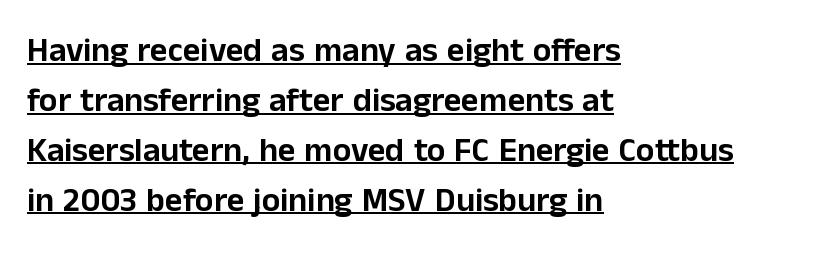
You could call the tracking neutral — neither tight nor loose. Interline gaps are of average width in this sample. Here the designer chose a conventional face with non-uniform glyph widths. This sample is left-justified, so line endings fall wherever the words run out. Students, observe the line beneath the letters — that is underlining. Ordinary non-slanted type is in use.
